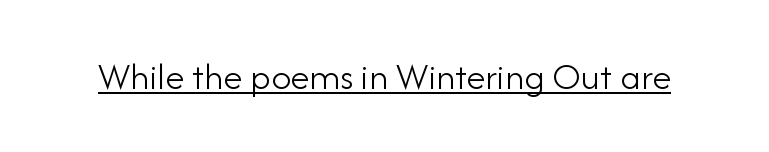
The face looks like a standard text weight, possibly lighter. The letters carry no serifs — their stems end cleanly without finishing strokes. If you drew a line through each stem, it would be perfectly vertical. This is underlined copy, the kind a proofreader might mark for attention. Is this a fixed-width face? No — the glyphs have proportional, varying widths. A typesetter would call this zero additional tracking.
